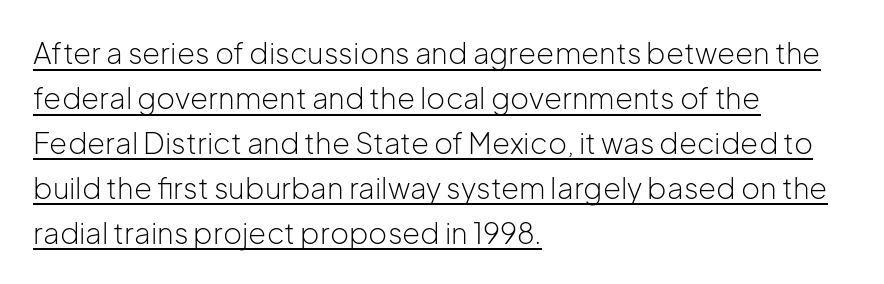
Q: Is the text bold? A: No.
Q: Is the text italic (slanted)? A: No, it is upright.
Q: Is the typeface a serif or a sans-serif typeface? A: Sans-serif.
Q: Is the text underlined? A: Yes.
Q: How is the paragraph aligned? A: Left-aligned.
Q: Is the spacing between letters normal or unusually wide? A: Normal.
Q: Is the spacing between lines tight, normal or loose? A: Normal.
Q: Width (condensed, normal, or wide)? A: Normal.
Q: Stroke contrast? A: Low.
Q: x-height? A: Medium.
Q: Monospaced? A: No.
